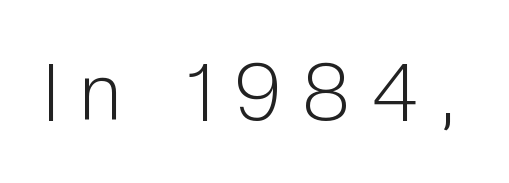
{"serif": "no", "italic": "no", "bold": "no", "weight": "light", "width": "condensed", "stroke_contrast": "low", "x_height": "medium", "monospaced": "no", "underline": "no", "letter_spacing": "wide", "letter_spacing_em": 0.29, "glyph_px": 79}
